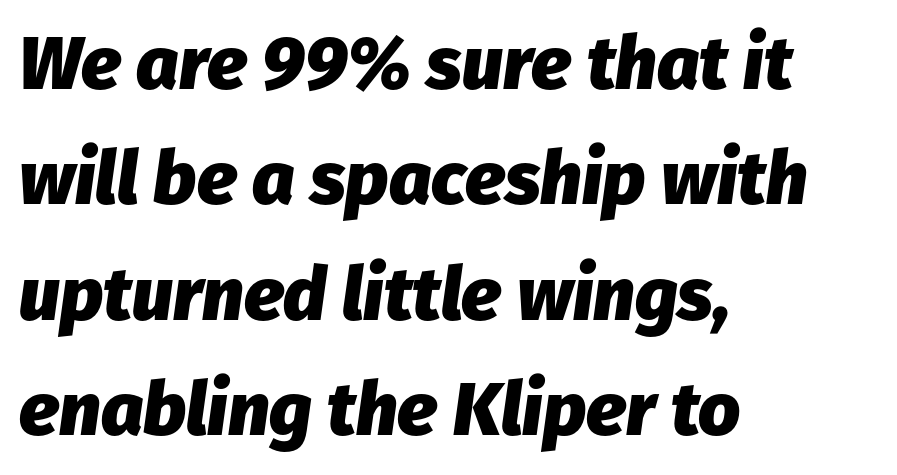
Q: Is the text bold? A: Yes.
Q: Is the text italic (slanted)? A: Yes, it leans right by about 8 degrees.
Q: Is the text underlined? A: No.
Q: How is the paragraph aligned? A: Left-aligned.
Q: Is the spacing between letters normal or unusually wide? A: Normal.
Q: Is the spacing between lines tight, normal or loose? A: Normal.
Q: Width (condensed, normal, or wide)? A: Normal.
Q: Stroke contrast? A: Low.
Q: x-height? A: Medium.
Q: Monospaced? A: No.
